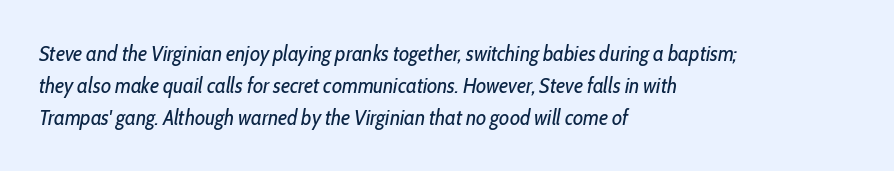
Q: Is the text bold? A: No.
Q: Is the text italic (slanted)? A: Yes, it leans right by about 10 degrees.
Q: Is the text underlined? A: No.
Q: How is the paragraph aligned? A: Left-aligned.
Q: Is the spacing between letters normal or unusually wide? A: Normal.
Q: Is the spacing between lines tight, normal or loose? A: Normal.
